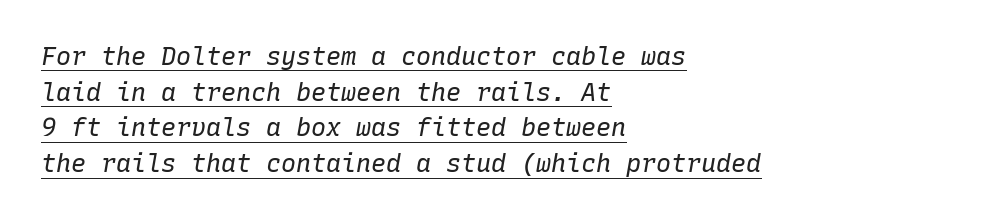
The tracking reads as untouched default to a designer's eye. Evenly set lines give the paragraph a standard silhouette. The passage shown is underscored from start to finish. Compared with a centered layout, this one pins lines to the left instead. Is the type slanted? Yes — the strokes lean at a clear angle. Counters stay open thanks to moderate or lighter strokes.
